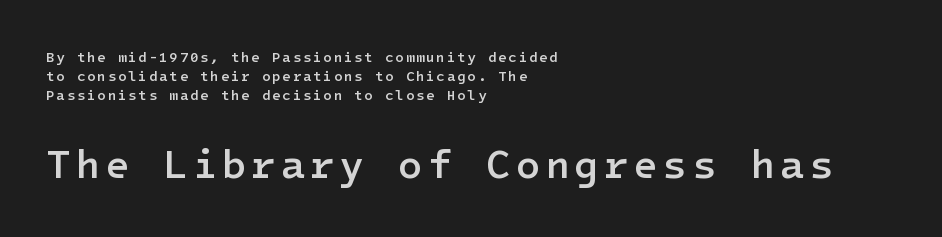
The image shows 40 px semibold sans-serif type, upright; set left-aligned, normal line spacing (1.34x), not underlined; the second (bottom) block is 2.86x larger; low stroke contrast and a medium x-height.
